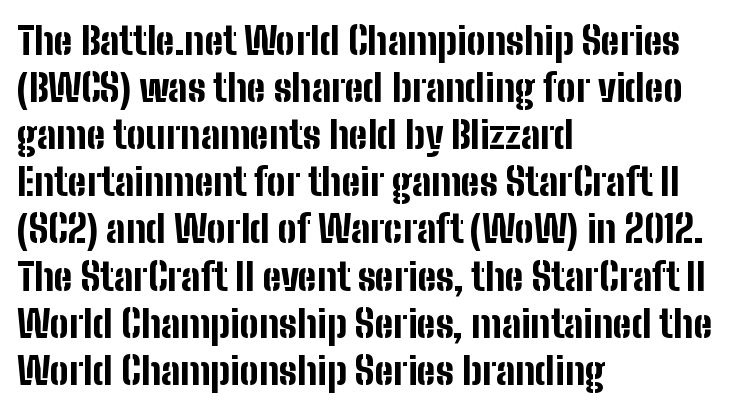
Q: Is the text bold? A: Yes.
Q: Is the text italic (slanted)? A: No, it is upright.
Q: Is the typeface a serif or a sans-serif typeface? A: Sans-serif.
Q: Is the text underlined? A: No.
Q: How is the paragraph aligned? A: Left-aligned.
Q: Is the spacing between letters normal or unusually wide? A: Normal.
Q: Width (condensed, normal, or wide)? A: Condensed.
Q: Stroke contrast? A: Low.
Q: x-height? A: Medium.
Q: Monospaced? A: No.
